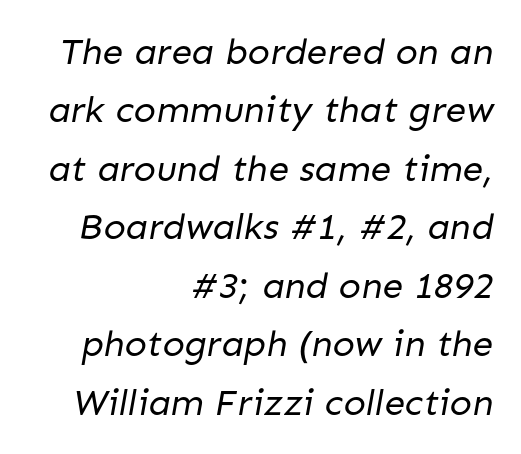
Line endings align vertically; line beginnings do not. Weight: regular or lighter. Students, note that the glyphs here touch the page at normal intervals. Normally led — the rows are evenly, conventionally spaced. I'd call this a sans setting — the letters go barefoot. Only glyphs here, with clear space below each row.
